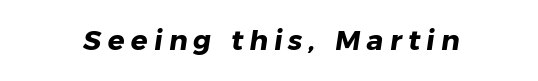
The gaps between neighbouring characters are conspicuously large. Rule under the text: the space is simply empty. These words are printed bold, with thick strokes throughout. Spacing verdict: proportional, widths tailored to each character. Look at the bottom of the vertical strokes: they stop flat, with no serifs.
